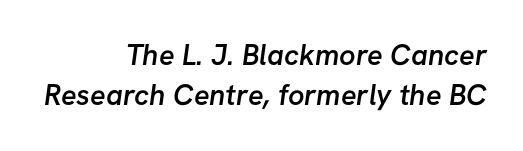
{"serif": "no", "bold": "semi", "weight": "semibold", "width": "normal", "stroke_contrast": "low", "x_height": "medium", "monospaced": "no", "underline": "no", "align": "right", "line_spacing": "normal", "line_spacing_ratio": 1.39, "letter_spacing": "normal", "letter_spacing_em": 0.0, "glyph_px": 29}
